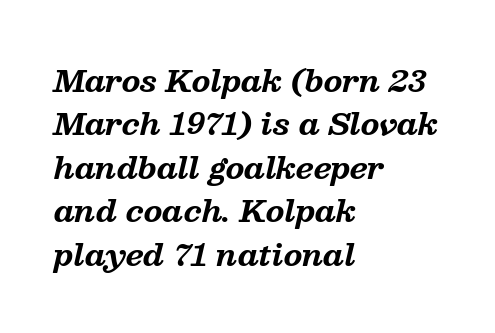
The image shows 30 px bold serif type, italic (leaning right); set left-aligned, normal line spacing (1.45x), normal letter spacing, not underlined; medium stroke contrast and a medium x-height.
